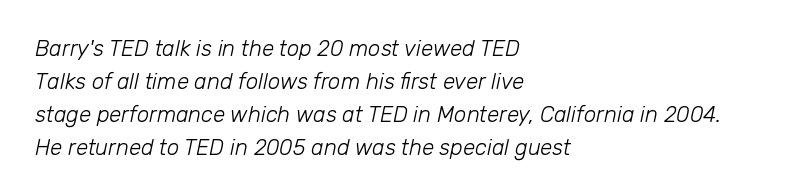
Q: Is the text bold? A: No.
Q: Is the text italic (slanted)? A: Yes, it leans right by about 12 degrees.
Q: Is the text underlined? A: No.
Q: How is the paragraph aligned? A: Left-aligned.
Q: Is the spacing between letters normal or unusually wide? A: Normal.
Q: Is the spacing between lines tight, normal or loose? A: Normal.
